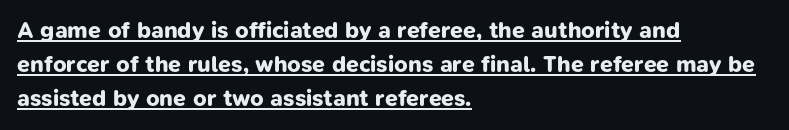
These lines sit exactly where default settings would place them. These lines stack with their left ends in a neat column. The typesetting leans heavy: a genuine bold. The line texture is even and compact thanks to regular tracking. The rendered words wear a rule along their underside.
